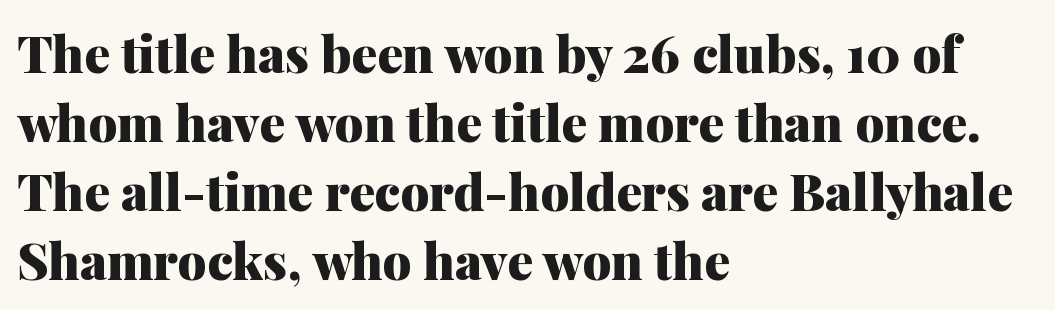
The image shows 51 px heavy serif type, upright; set left-aligned, normal line spacing (1.35x), normal letter spacing, not underlined; medium stroke contrast and a medium x-height.
